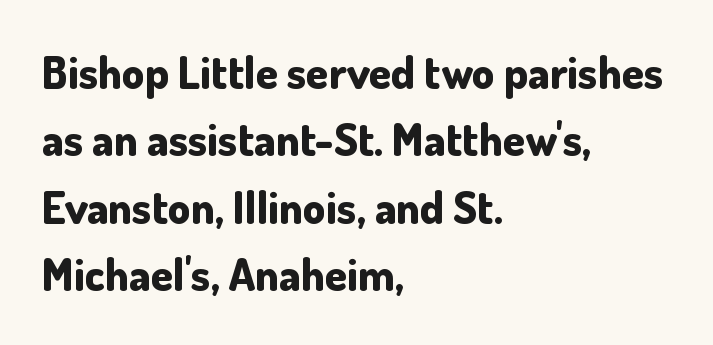
{"serif": "no", "italic": "no", "bold": "yes", "weight": "bold", "width": "normal", "stroke_contrast": "low", "x_height": "small", "monospaced": "no", "underline": "no", "align": "left", "line_spacing": "normal", "line_spacing_ratio": 1.5, "letter_spacing": "normal", "letter_spacing_em": 0.0, "glyph_px": 45}
